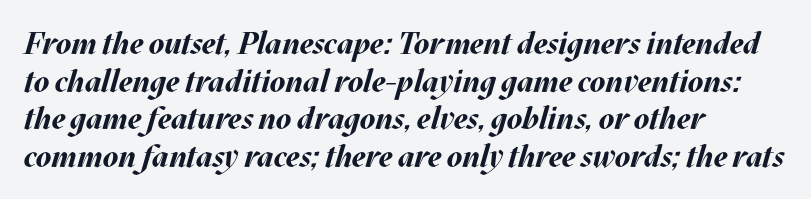
Q: Is the text bold? A: Yes.
Q: Is the text italic (slanted)? A: Yes, it leans right by about 17 degrees.
Q: Is the text underlined? A: No.
Q: How is the paragraph aligned? A: Left-aligned.
Q: Is the spacing between letters normal or unusually wide? A: Normal.
Q: Width (condensed, normal, or wide)? A: Normal.
Q: Stroke contrast? A: Medium.
Q: x-height? A: Large.
Q: Monospaced? A: No.
